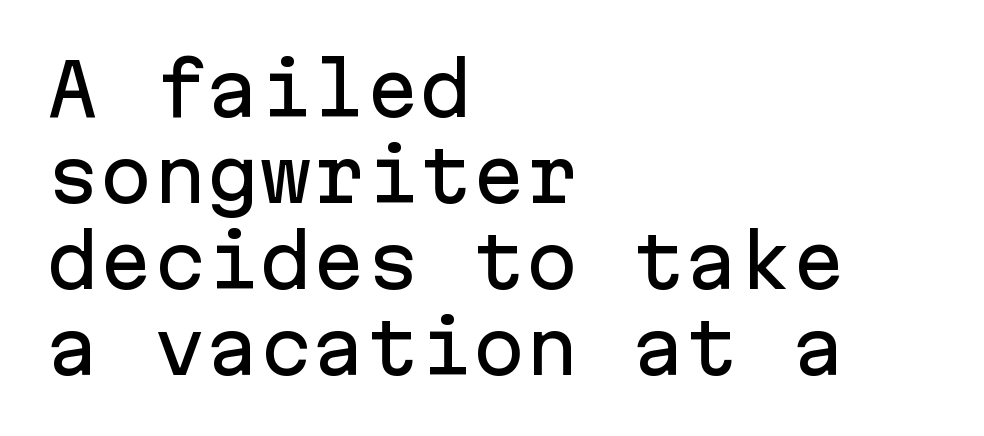
The image shows 71 px sans-serif type, upright, monospaced; set left-aligned, line spacing 1.21x, normal letter spacing, not underlined; low stroke contrast and a medium x-height.
